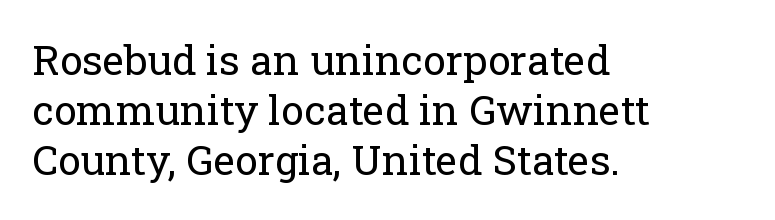
The image shows 41 px regular-weight serif type, upright; set left-aligned, line spacing 1.22x, normal letter spacing, not underlined; low stroke contrast and a medium x-height.
